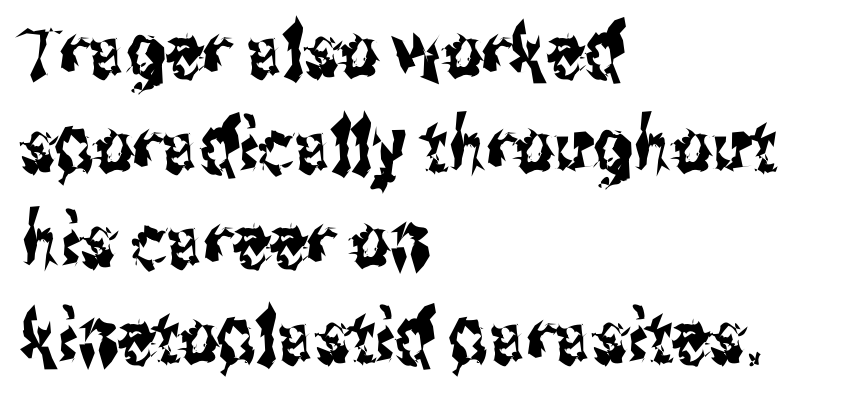
Q: Is the text italic (slanted)? A: No, it is upright.
Q: Is the typeface a serif or a sans-serif typeface? A: Sans-serif.
Q: Is the text underlined? A: No.
Q: How is the paragraph aligned? A: Left-aligned.
Q: Is the spacing between letters normal or unusually wide? A: Normal.
Q: Is the spacing between lines tight, normal or loose? A: Normal.
Q: Width (condensed, normal, or wide)? A: Condensed.
Q: Stroke contrast? A: Medium.
Q: x-height? A: Medium.
Q: Monospaced? A: No.
